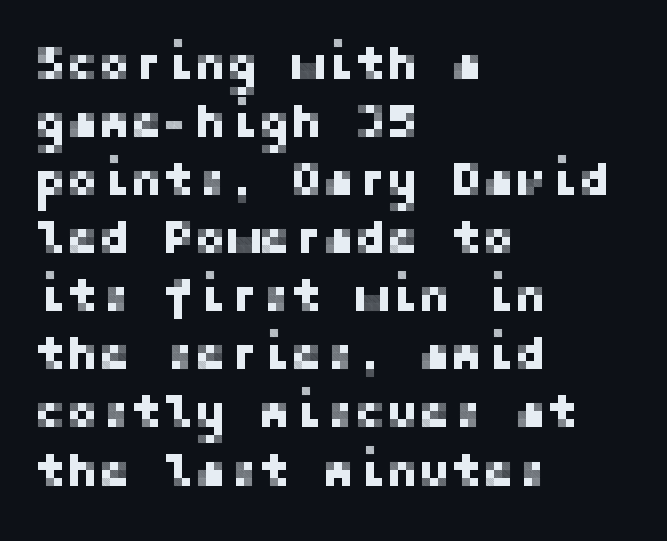
{"serif": "no", "italic": "no", "width": "normal", "stroke_contrast": "low", "x_height": "medium", "underline": "no", "align": "left", "line_spacing_ratio": 1.21, "letter_spacing": "normal", "letter_spacing_em": 0.0, "glyph_px": 48}
